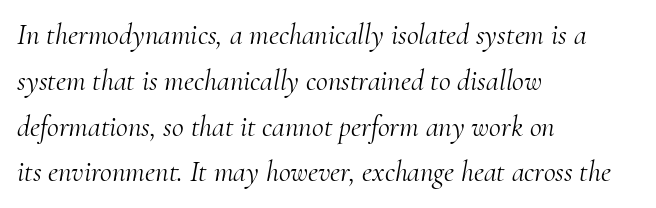
Teacher's note: observe the even left margin — that is flush-left alignment. Does extra space separate the letters? No, they use regular spacing. Character widths vary here, with narrow letters taking less room than wide ones. The glyphs in this specimen are seriffed. One glance says typical: line gaps are just what's usual. These glyphs show unthickened strokes, regular width or finer.
